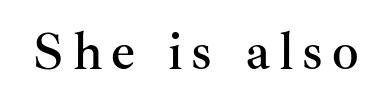
The image shows 53 px serif type, upright; set not underlined; medium stroke contrast and a small x-height.
